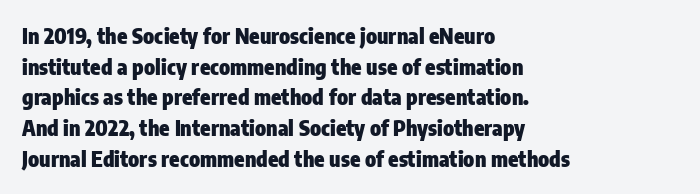
Glyph-to-glyph distance matches everyday printed text. If you drew a line through each stem, it would be perfectly vertical. Horizontal bands of white between lines are of average thickness. Type without underlining. The glyphs have the mass of a bold cut.
